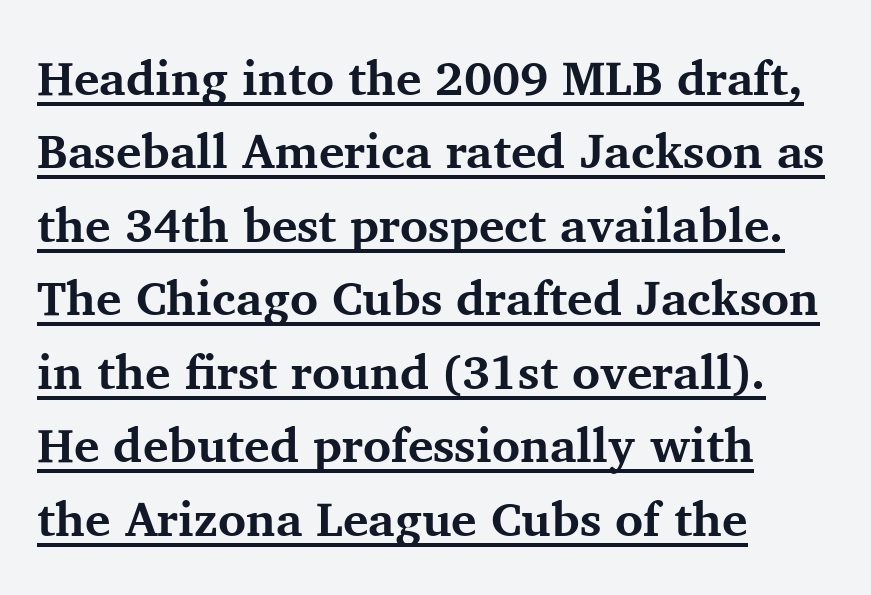
The image shows 48 px bold serif type, upright; set left-aligned, normal line spacing (1.53x), normal letter spacing, underlined; medium stroke contrast and a medium x-height.
